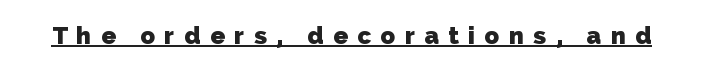
Is the type bold? Yes — the strokes are clearly thick and heavy. The face used here is rendered with a markedly widened letterfit. Underlining? Definitely there.
